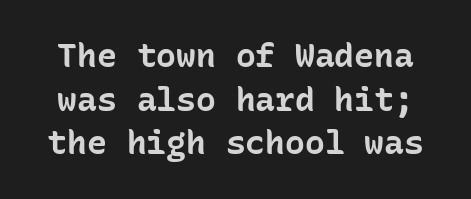
Font category for this specimen: sans-serif. Underline: absent. The lettering holds an erect, upright posture throughout. Letter spacing: default. Rows of type keep a routine distance in the vertical direction. Spacing verdict: monospaced, one width for all characters.
